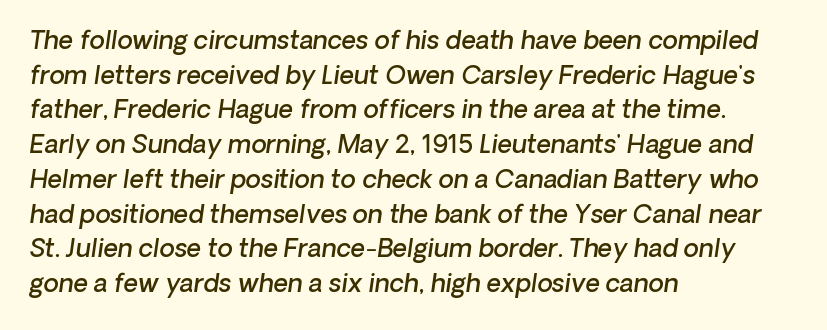
The image shows 25 px text type, italic (leaning right); set left-aligned, normal line spacing (1.39x), normal letter spacing, not underlined.
